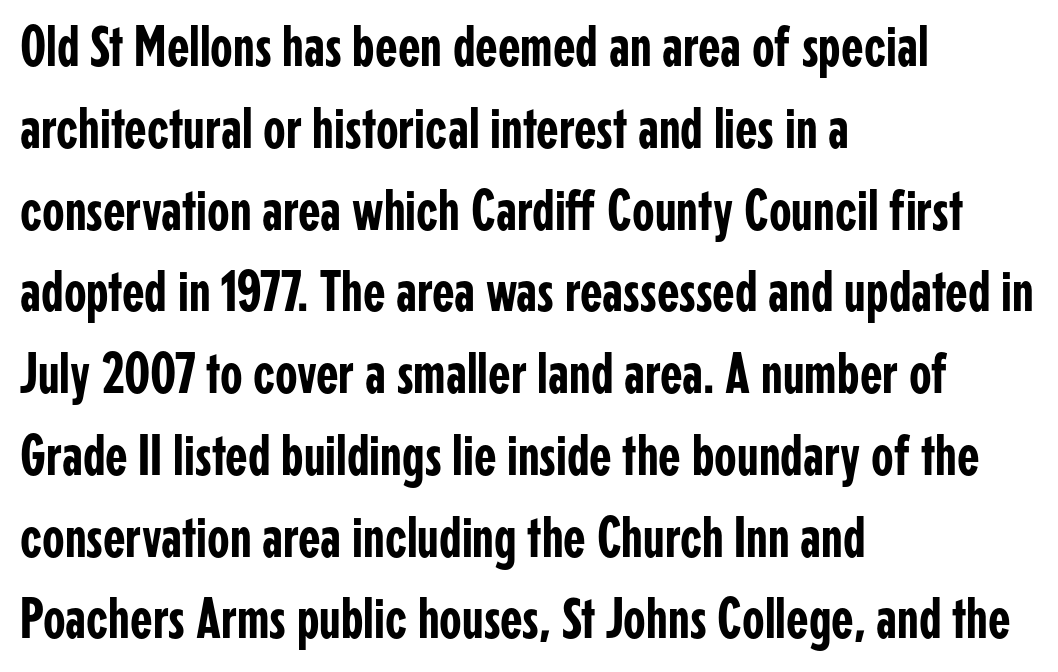
The letters stand straight up with perfectly vertical stems. Alignment: flush left. In terms of leading, this rendering sits right in the middle. The passage shown is typed in a proportional face where columns would drift. This is sans-serif lettering, the kind often seen on screens and signage.
